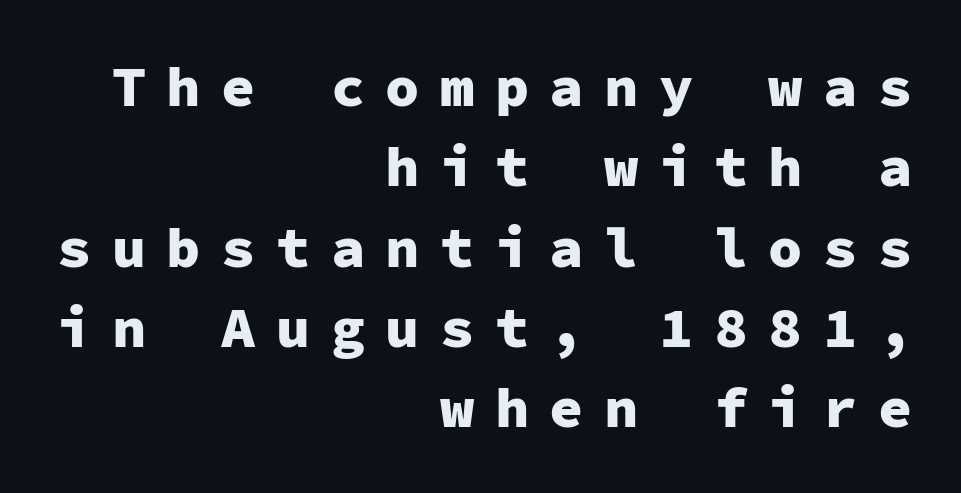
The image shows 57 px heavy sans-serif type, upright, monospaced; set right-aligned, normal line spacing (1.41x), unusually wide letter spacing (+0.36 em), not underlined; low stroke contrast and a medium x-height.
